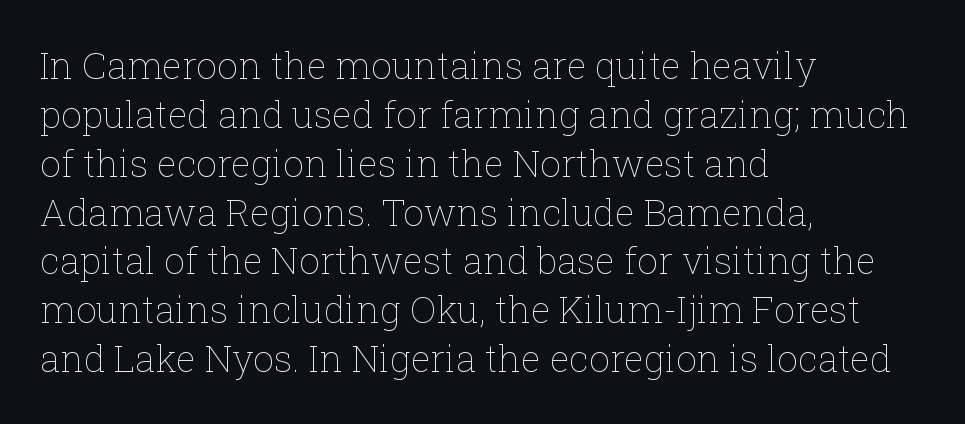
Q: Is the text bold? A: No.
Q: Is the text italic (slanted)? A: No, it is upright.
Q: Is the text underlined? A: No.
Q: How is the paragraph aligned? A: Left-aligned.
Q: Is the spacing between letters normal or unusually wide? A: Normal.
Q: Is the spacing between lines tight, normal or loose? A: Normal.
Q: Width (condensed, normal, or wide)? A: Normal.
Q: Stroke contrast? A: Low.
Q: x-height? A: Medium.
Q: Monospaced? A: No.
